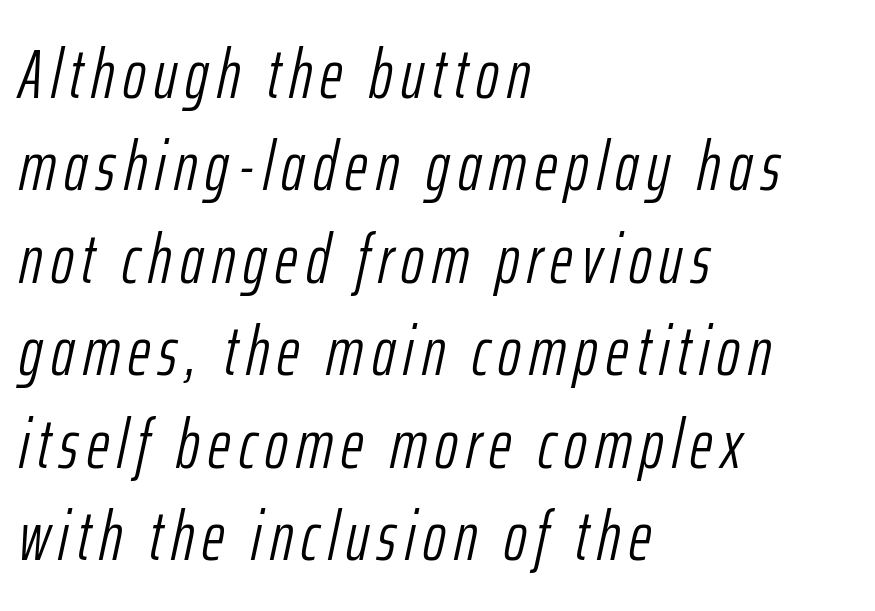
The image shows 69 px light, condensed type, italic (leaning right); set left-aligned, normal line spacing (1.34x), not underlined; low stroke contrast and a medium x-height.
